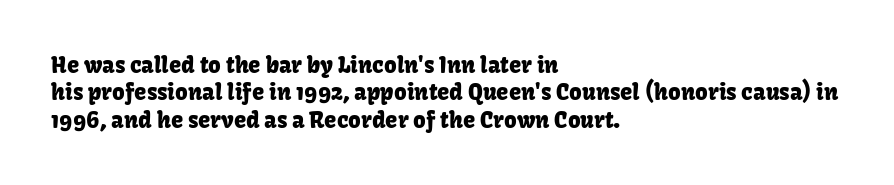
The image shows 22 px text type, upright; set left-aligned, normal line spacing (1.25x), normal letter spacing, not underlined.
